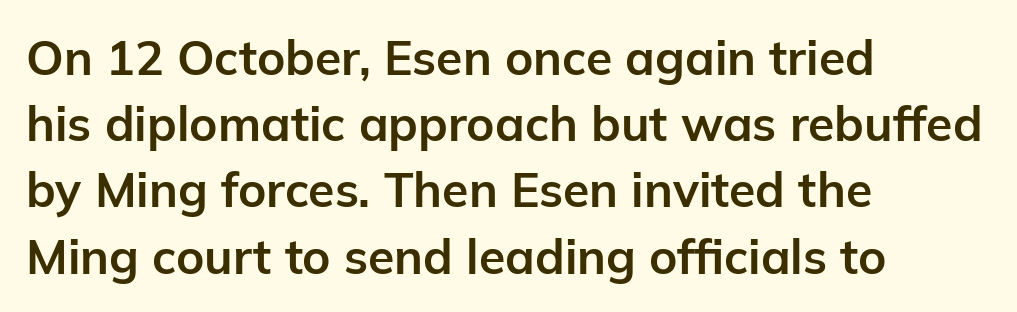
The image shows 48 px bold sans-serif type, upright; set left-aligned, normal line spacing (1.38x), normal letter spacing, not underlined; low stroke contrast and a medium x-height.
